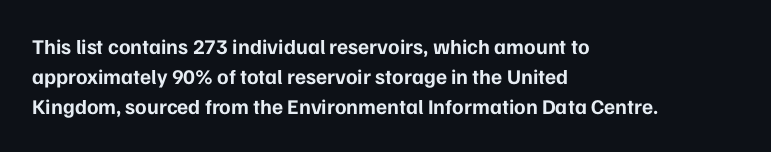
The image shows 21 px bold type, upright; set left-aligned, normal line spacing (1.44x), normal letter spacing, not underlined.
